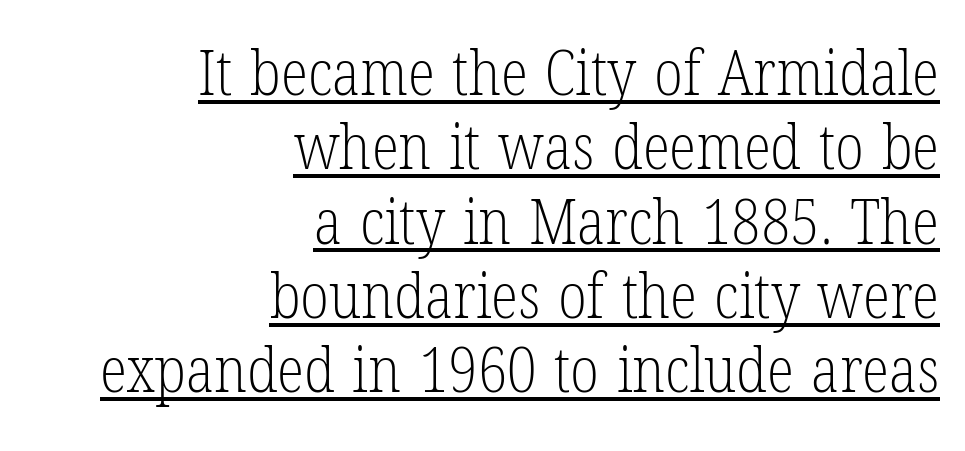
Q: Is the text bold? A: No.
Q: Is the text italic (slanted)? A: No, it is upright.
Q: Is the typeface a serif or a sans-serif typeface? A: Serif.
Q: Is the text underlined? A: Yes.
Q: How is the paragraph aligned? A: Right-aligned.
Q: Is the spacing between letters normal or unusually wide? A: Normal.
Q: Width (condensed, normal, or wide)? A: Condensed.
Q: Stroke contrast? A: Low.
Q: x-height? A: Medium.
Q: Monospaced? A: No.
